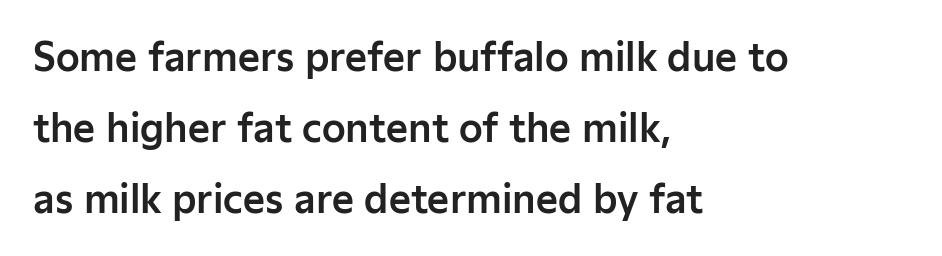
{"serif": "no", "italic": "no", "width": "normal", "stroke_contrast": "low", "x_height": "medium", "monospaced": "no", "underline": "no", "align": "left", "line_spacing_ratio": 1.87, "letter_spacing": "normal", "letter_spacing_em": 0.0, "glyph_px": 38}
